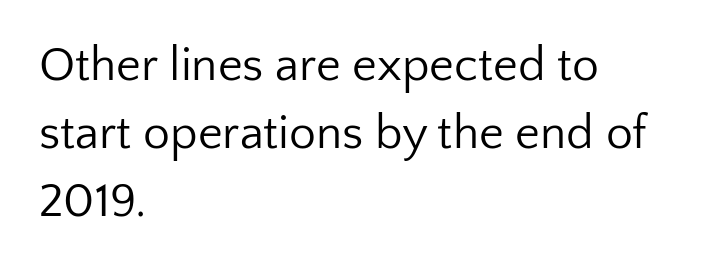
{"serif": "no", "italic": "no", "bold": "no", "weight": "regular", "width": "normal", "stroke_contrast": "low", "x_height": "medium", "monospaced": "no", "underline": "no", "align": "left", "line_spacing": "normal", "line_spacing_ratio": 1.42, "letter_spacing": "normal", "letter_spacing_em": 0.0, "glyph_px": 48}
